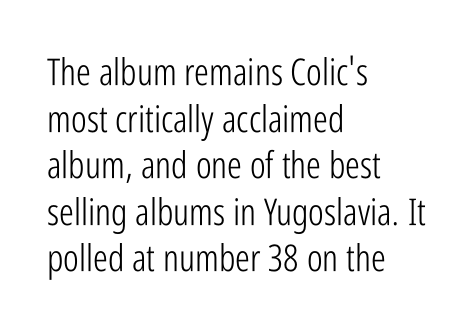
How would I describe the line gaps? Plain and ordinary. The characters display no serif detailing; their extremities are plain. Compared with a centered layout, this one pins lines to the left instead. You could call the tracking neutral — neither tight nor loose. The weight would be labelled regular, book, light, or lighter still. No word sits above an underline.
